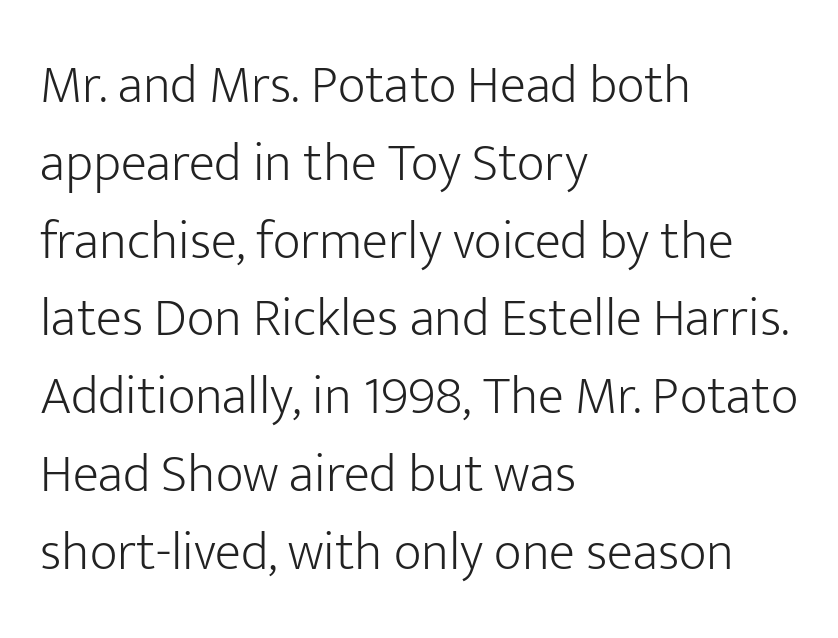
The image shows 54 px light sans-serif type, upright; set left-aligned, normal line spacing (1.44x), normal letter spacing, not underlined; low stroke contrast and a medium x-height.
